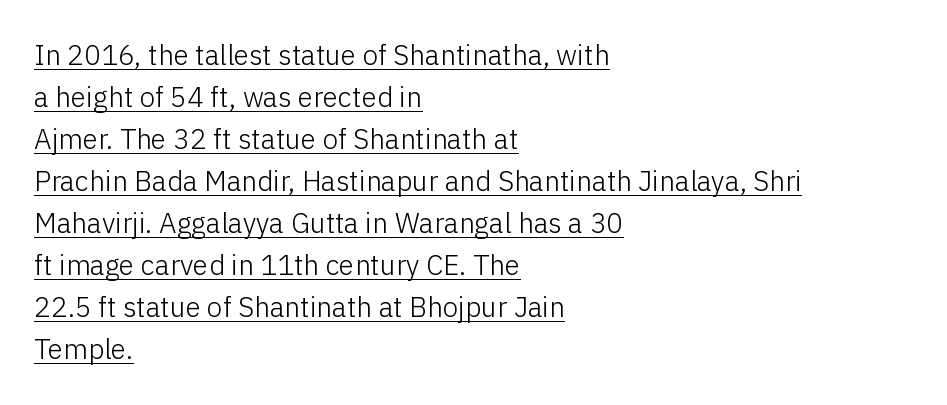
Varying glyph widths throughout — classic text-font behaviour. Is there any slant? The stems are plumb. This sample uses a sans-serif face. Left-aligned paragraph, ragged on the right.
